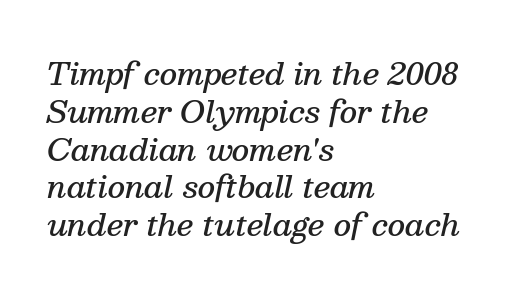
The image shows 30 px semibold serif type, italic (leaning right); set left-aligned, normal line spacing (1.26x), normal letter spacing, not underlined; medium stroke contrast and a medium x-height.
